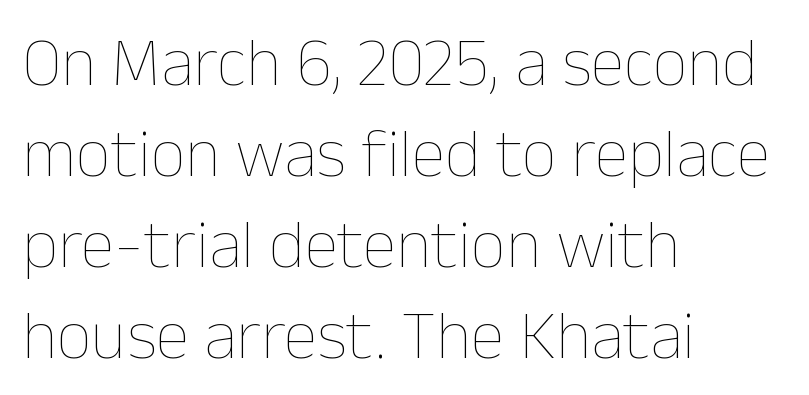
{"italic": "no", "bold": "no", "weight": "thin", "width": "normal", "stroke_contrast": "low", "x_height": "medium", "monospaced": "no", "underline": "no", "align": "left", "line_spacing": "normal", "line_spacing_ratio": 1.32, "letter_spacing": "normal", "letter_spacing_em": 0.0, "glyph_px": 69}
